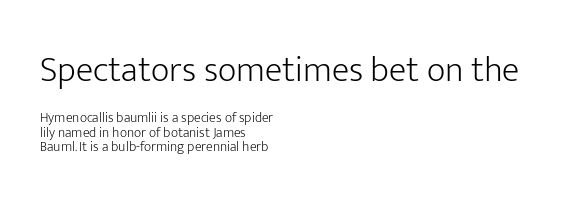
This rendering employs a face without finishing strokes, i.e., a sans-serif. No extra ink here — the face is not bold. These lines huddle together more closely than default settings would place them. Top chunk: large. Bottom chunk: small. Caption: standard tracking, unaltered.
